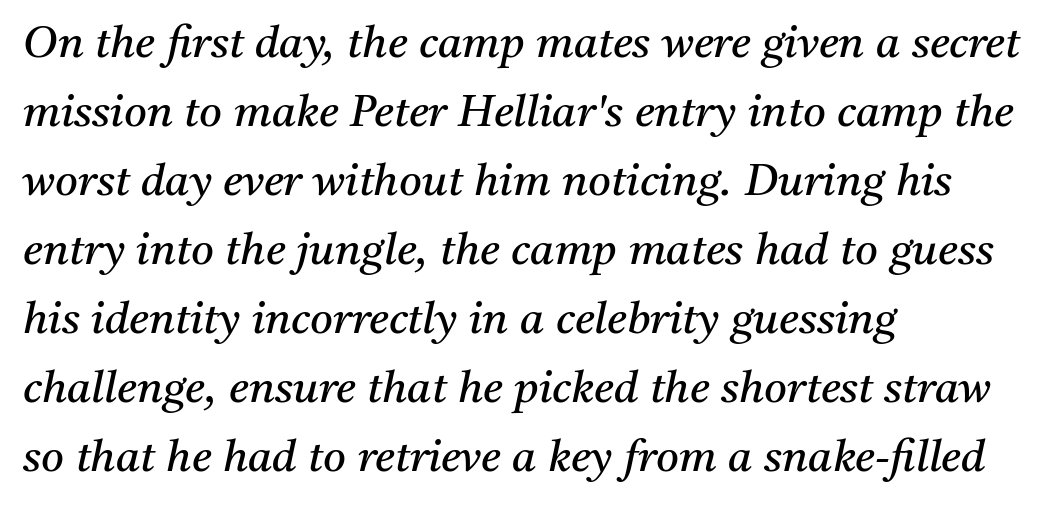
{"serif": "yes", "italic": "yes", "lean": "right", "slant_degrees": 11, "bold": "no", "weight": "regular", "width": "normal", "stroke_contrast": "medium", "x_height": "medium", "monospaced": "no", "underline": "no", "align": "left", "line_spacing": "normal", "line_spacing_ratio": 1.57, "letter_spacing": "normal", "letter_spacing_em": 0.0, "glyph_px": 44}
